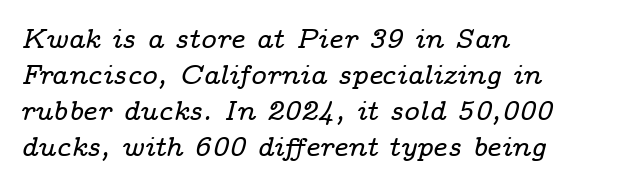
The image shows 27 px text type, italic (leaning right); set left-aligned, normal line spacing (1.33x), normal letter spacing, not underlined.
